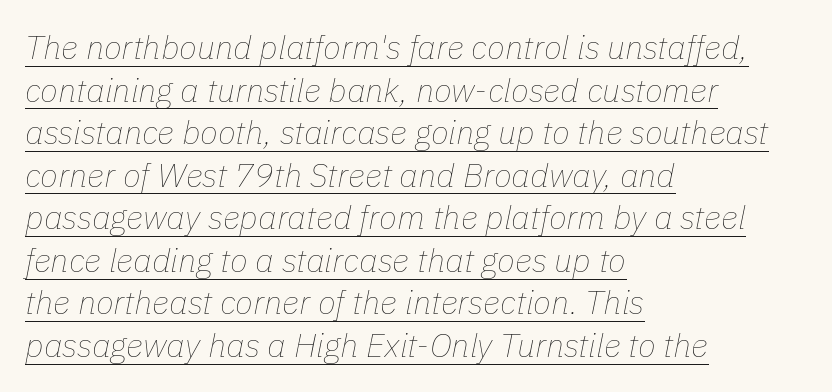
Q: Is the text bold? A: No.
Q: Is the text italic (slanted)? A: Yes, it leans right by about 11 degrees.
Q: Is the text underlined? A: Yes.
Q: How is the paragraph aligned? A: Left-aligned.
Q: Is the spacing between letters normal or unusually wide? A: Normal.
Q: Is the spacing between lines tight, normal or loose? A: Normal.
Q: Width (condensed, normal, or wide)? A: Normal.
Q: Stroke contrast? A: Low.
Q: x-height? A: Medium.
Q: Monospaced? A: No.
